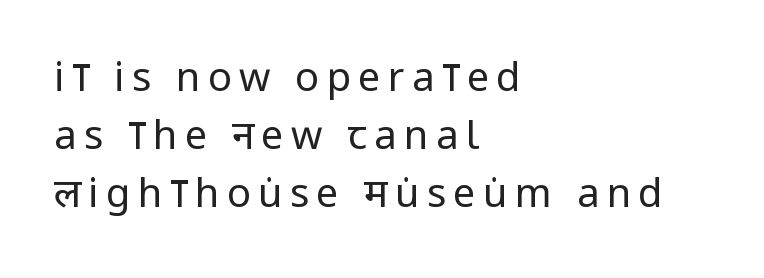
Q: Is the text bold? A: No.
Q: Is the text italic (slanted)? A: No, it is upright.
Q: Is the typeface a serif or a sans-serif typeface? A: Sans-serif.
Q: Is the text underlined? A: No.
Q: How is the paragraph aligned? A: Left-aligned.
Q: Is the spacing between lines tight, normal or loose? A: Normal.
Q: Width (condensed, normal, or wide)? A: Condensed.
Q: Stroke contrast? A: Low.
Q: x-height? A: Large.
Q: Monospaced? A: No.
